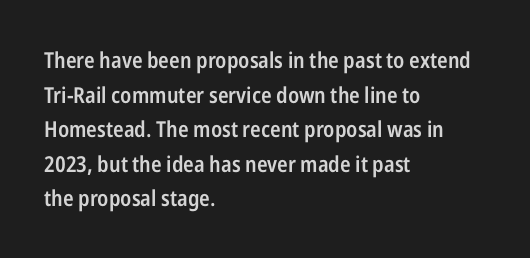
Q: Is the text bold? A: Semi-bold.
Q: Is the text italic (slanted)? A: No, it is upright.
Q: Is the text underlined? A: No.
Q: How is the paragraph aligned? A: Left-aligned.
Q: Is the spacing between letters normal or unusually wide? A: Normal.
Q: Is the spacing between lines tight, normal or loose? A: Normal.
